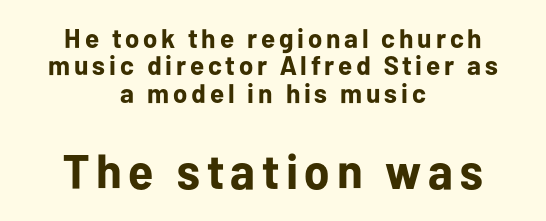
{"serif": "no", "italic": "no", "bold": "yes", "weight": "bold", "width": "normal", "stroke_contrast": "low", "x_height": "medium", "monospaced": "no", "underline": "no", "align": "center", "line_spacing": "tight", "line_spacing_ratio": 1.01, "larger_block": "second", "size_ratio": 1.78, "glyph_px": 48}
